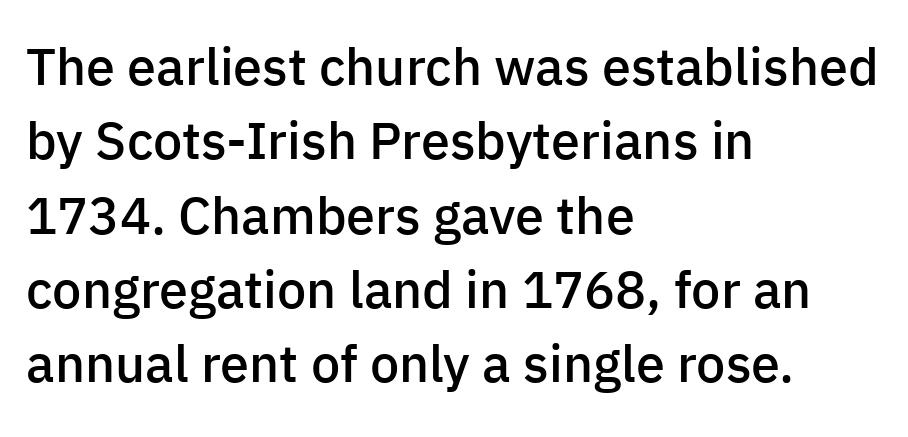
{"serif": "no", "italic": "no", "bold": "semi", "weight": "semibold", "width": "normal", "stroke_contrast": "low", "x_height": "medium", "monospaced": "no", "underline": "no", "align": "left", "line_spacing": "normal", "line_spacing_ratio": 1.43, "letter_spacing": "normal", "letter_spacing_em": 0.0, "glyph_px": 52}
